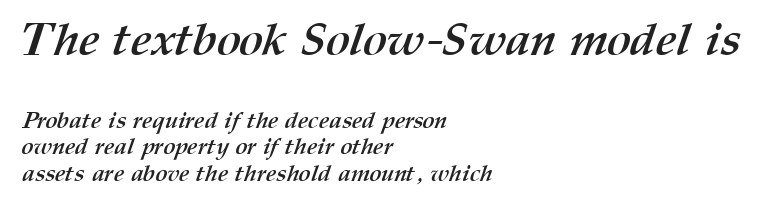
The strip under each line holds only bare page. Each word holds together tightly as a unit, with standard inter-letter gaps. Reading top to bottom, the characters get smaller at the block break. Each line starts at the same left margin while the right side varies. A typesetter would call this leading minimal, almost set solid. Set as a true bold cut, around the 700 mark.
